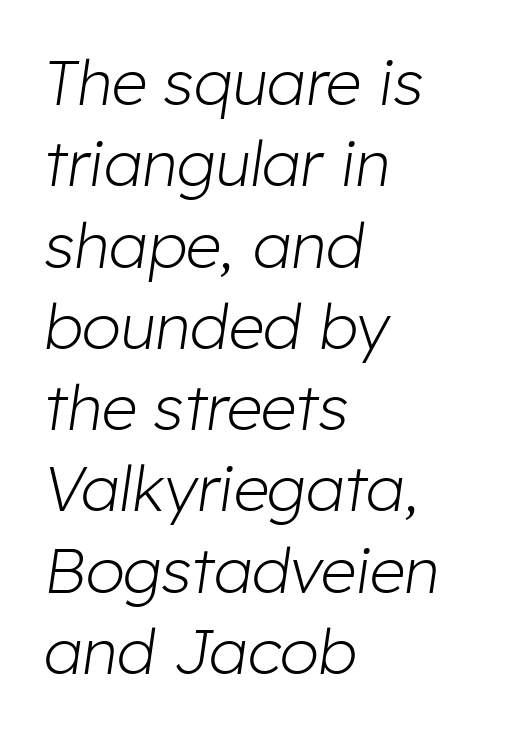
Bare-footed words on every line. Bold? No — there's no thickening of the strokes. The letters advance in unequal steps, a hallmark of proportional type. Rendered with sloped, italic letterforms. Each new line begins a customary step beneath the previous one. These lines keep a tight, regular rhythm from letter to letter.
